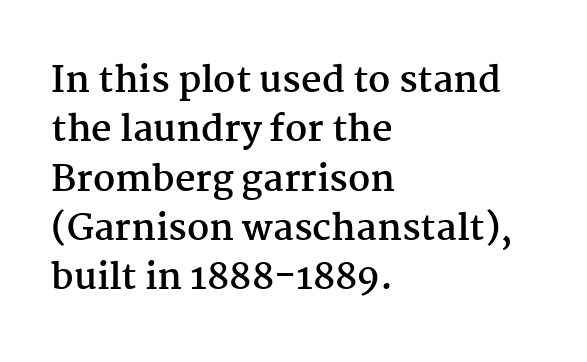
The image shows 36 px semibold serif type, upright; set left-aligned, normal line spacing (1.37x), normal letter spacing, not underlined; medium stroke contrast and a medium x-height.
